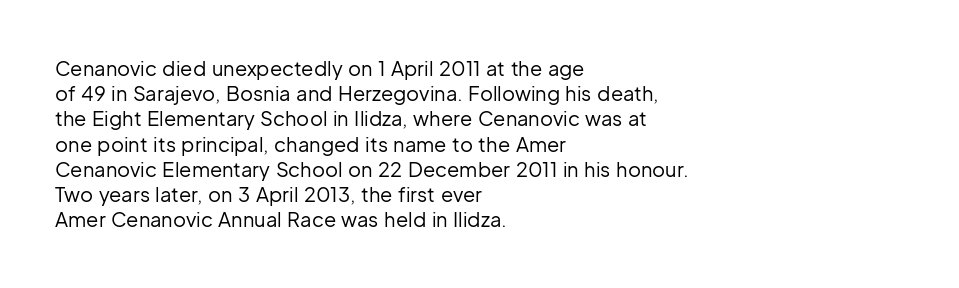
Q: Is the text bold? A: No.
Q: Is the text italic (slanted)? A: No, it is upright.
Q: Is the text underlined? A: No.
Q: How is the paragraph aligned? A: Left-aligned.
Q: Is the spacing between letters normal or unusually wide? A: Normal.
Q: Is the spacing between lines tight, normal or loose? A: Normal.
